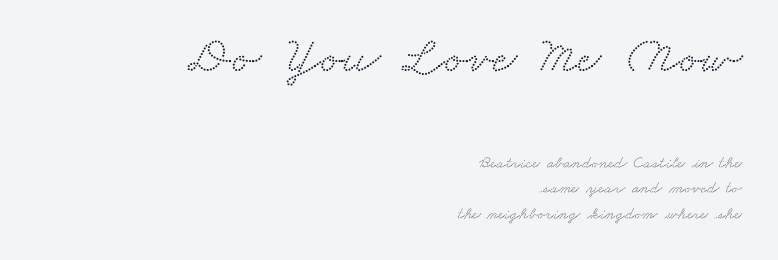
Proportional: the letters do not fall into vertical columns. The paragraph shown leans on its right margin. Bigger letters appear in the top chunk; the bottom chunk is reduced. Glance below the letters and you will spot only blank space. Horizontal bands of white between lines are of average thickness.
